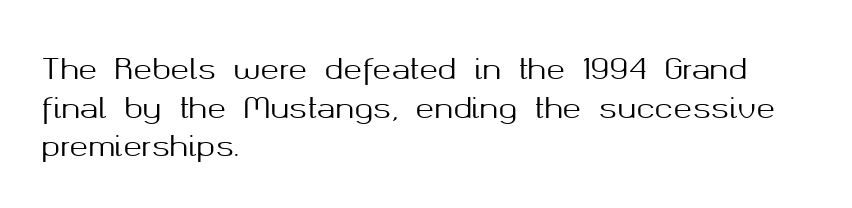
Q: Is the text italic (slanted)? A: No, it is upright.
Q: Is the typeface a serif or a sans-serif typeface? A: Sans-serif.
Q: Is the text underlined? A: No.
Q: How is the paragraph aligned? A: Left-aligned.
Q: Is the spacing between letters normal or unusually wide? A: Normal.
Q: Is the spacing between lines tight, normal or loose? A: Normal.
Q: Width (condensed, normal, or wide)? A: Normal.
Q: Stroke contrast? A: Medium.
Q: x-height? A: Medium.
Q: Monospaced? A: No.
